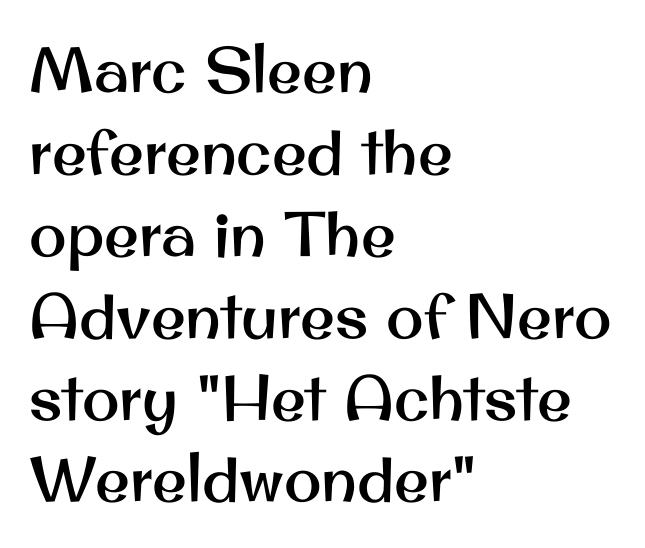
Q: Is the text italic (slanted)? A: No, it is upright.
Q: Is the typeface a serif or a sans-serif typeface? A: Sans-serif.
Q: Is the text underlined? A: No.
Q: How is the paragraph aligned? A: Left-aligned.
Q: Is the spacing between letters normal or unusually wide? A: Normal.
Q: Is the spacing between lines tight, normal or loose? A: Normal.
Q: Width (condensed, normal, or wide)? A: Normal.
Q: Stroke contrast? A: Medium.
Q: x-height? A: Small.
Q: Monospaced? A: No.
